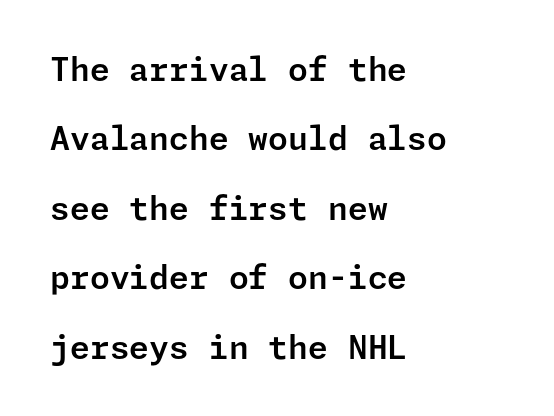
The image shows 32 px sans-serif type, upright; set left-aligned, loose line spacing (2.17x), normal letter spacing, not underlined; low stroke contrast and a medium x-height.
